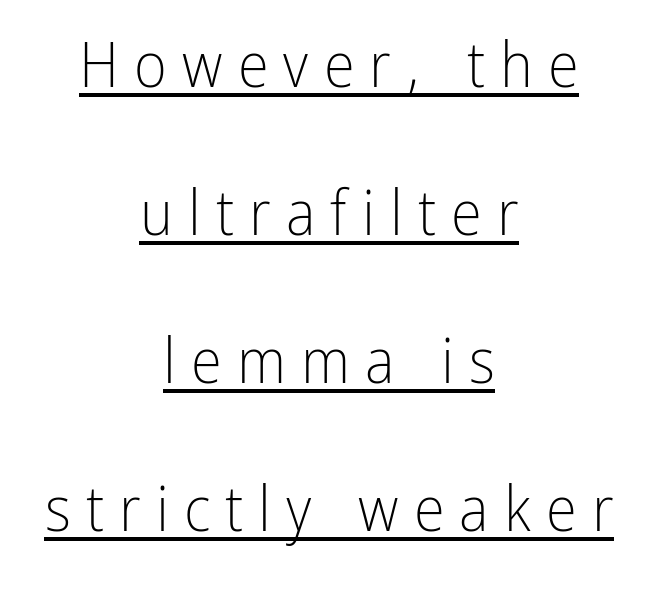
{"serif": "no", "italic": "no", "bold": "no", "weight": "light", "width": "condensed", "stroke_contrast": "low", "x_height": "medium", "monospaced": "no", "underline": "yes", "align": "center", "line_spacing": "loose", "line_spacing_ratio": 2.35, "letter_spacing": "wide", "letter_spacing_em": 0.24, "glyph_px": 63}
